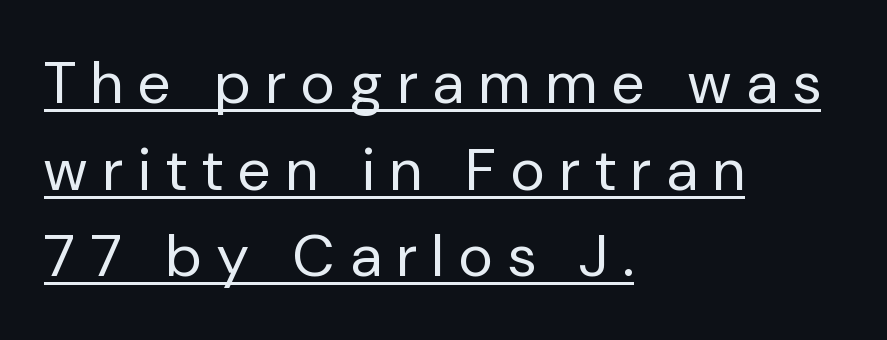
The image shows 59 px regular-weight sans-serif type, upright; set left-aligned, normal line spacing (1.47x), unusually wide letter spacing (+0.27 em), underlined; low stroke contrast and a medium x-height.
